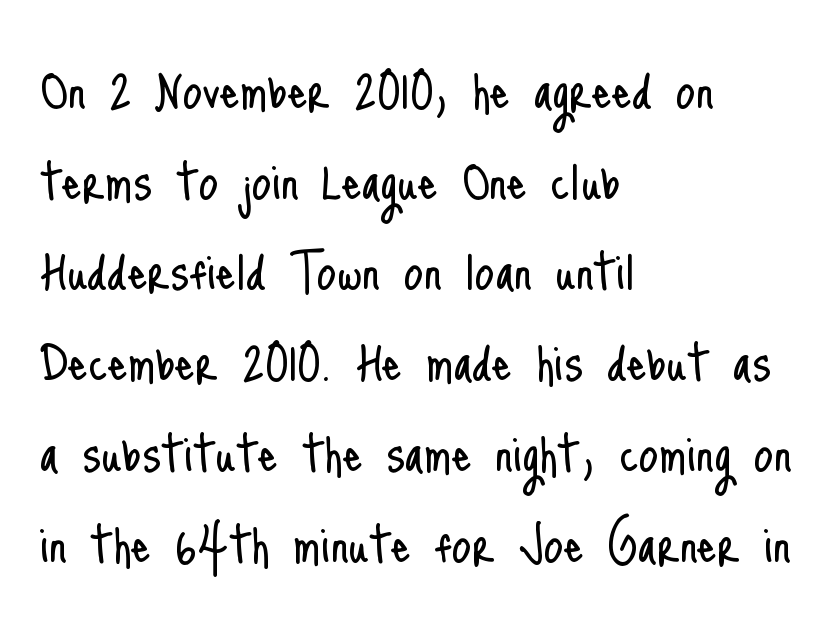
Q: Is the text bold? A: No.
Q: Is the text italic (slanted)? A: No, it is upright.
Q: Is the typeface a serif or a sans-serif typeface? A: Sans-serif.
Q: Is the text underlined? A: No.
Q: How is the paragraph aligned? A: Left-aligned.
Q: Is the spacing between letters normal or unusually wide? A: Normal.
Q: Is the spacing between lines tight, normal or loose? A: Normal.
Q: Width (condensed, normal, or wide)? A: Condensed.
Q: Stroke contrast? A: Low.
Q: x-height? A: Small.
Q: Monospaced? A: No.
